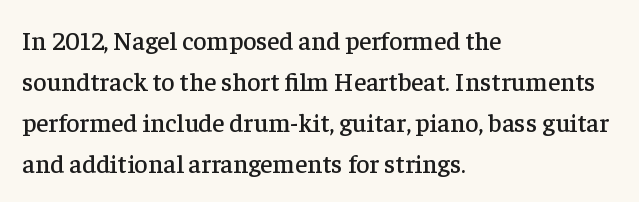
{"italic": "no", "underline": "no", "align": "left", "line_spacing": "normal", "line_spacing_ratio": 1.58, "letter_spacing": "normal", "letter_spacing_em": 0.0, "glyph_px": 26}
